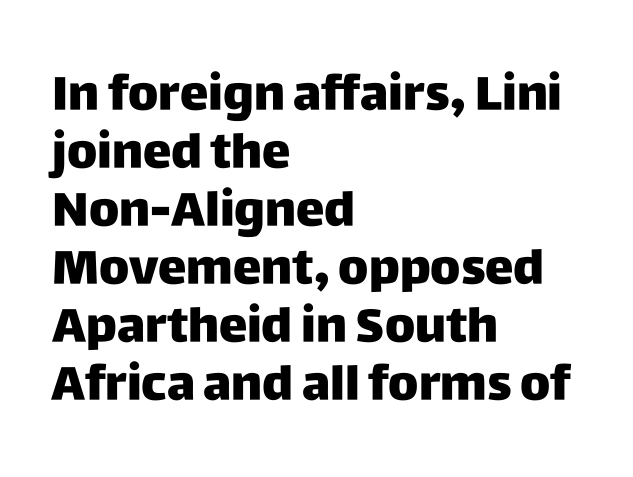
{"serif": "no", "italic": "no", "width": "normal", "stroke_contrast": "low", "x_height": "large", "monospaced": "no", "underline": "no", "align": "left", "line_spacing_ratio": 1.21, "letter_spacing": "normal", "letter_spacing_em": 0.0, "glyph_px": 48}
